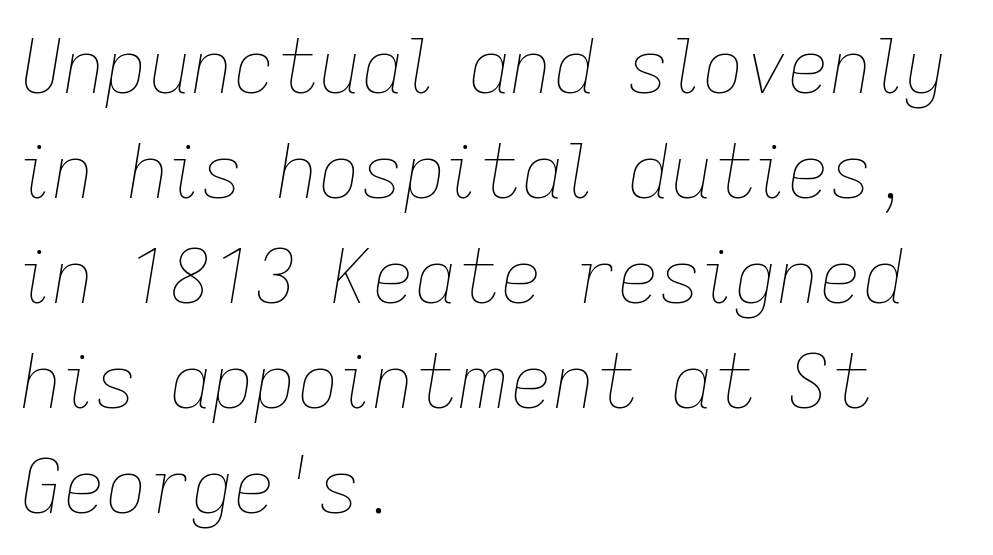
{"italic": "yes", "lean": "right", "slant_degrees": 9, "bold": "no", "weight": "thin", "width": "normal", "stroke_contrast": "low", "x_height": "medium", "monospaced": "no", "underline": "no", "align": "left", "line_spacing": "normal", "line_spacing_ratio": 1.42, "letter_spacing": "normal", "letter_spacing_em": 0.0, "glyph_px": 74}
